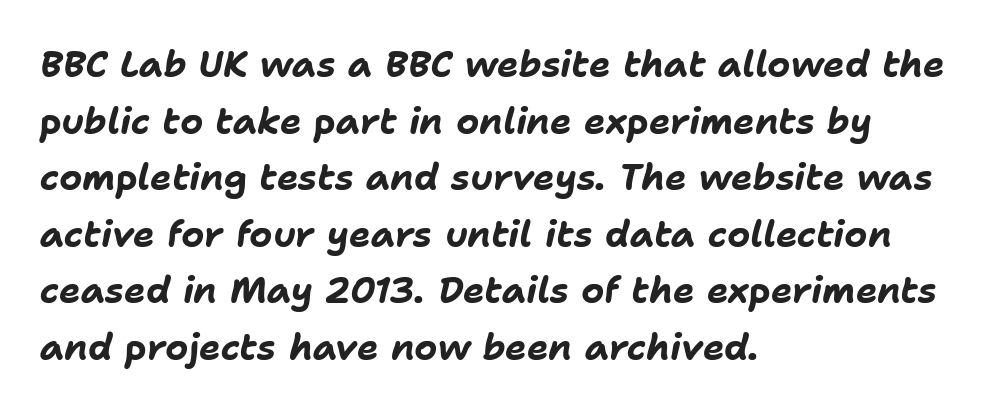
Q: Is the text bold? A: Yes.
Q: Is the text italic (slanted)? A: Yes, it leans right by about 11 degrees.
Q: Is the text underlined? A: No.
Q: How is the paragraph aligned? A: Left-aligned.
Q: Is the spacing between letters normal or unusually wide? A: Normal.
Q: Is the spacing between lines tight, normal or loose? A: Normal.
Q: Width (condensed, normal, or wide)? A: Normal.
Q: Stroke contrast? A: Low.
Q: x-height? A: Medium.
Q: Monospaced? A: No.
